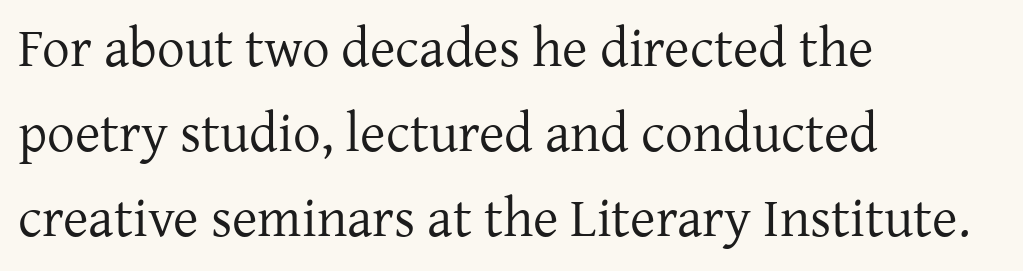
You can tell it's not italic because the verticals are truly vertical. Observe the ordinary spacing: letters are neighbours, not strangers. A clean baseline with only descenders dipping below it. Do the characters align in a grid? No, the font is proportional. Think standard paragraph weight, or any step lighter than that. The passage shown stacks its lines at a standard gap.
